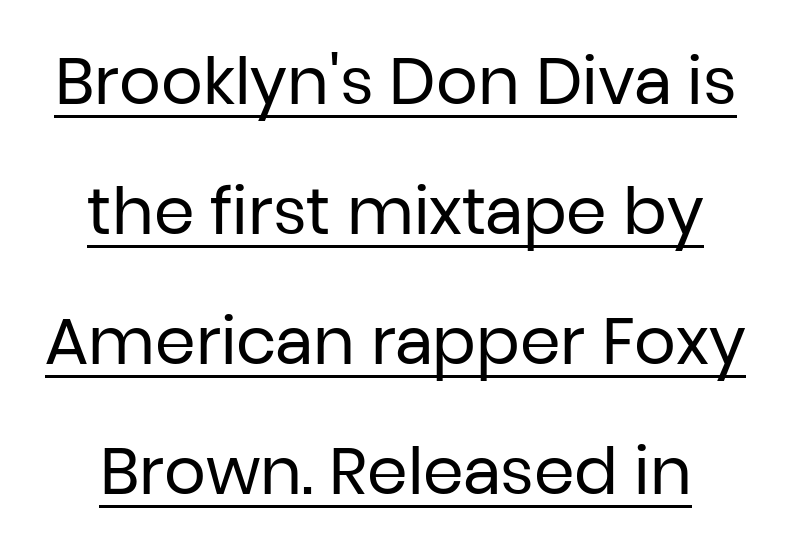
Q: Is the text bold? A: No.
Q: Is the text italic (slanted)? A: No, it is upright.
Q: Is the typeface a serif or a sans-serif typeface? A: Sans-serif.
Q: Is the text underlined? A: Yes.
Q: Is the spacing between letters normal or unusually wide? A: Normal.
Q: Is the spacing between lines tight, normal or loose? A: Loose.
Q: Width (condensed, normal, or wide)? A: Normal.
Q: Stroke contrast? A: Low.
Q: x-height? A: Medium.
Q: Monospaced? A: No.
